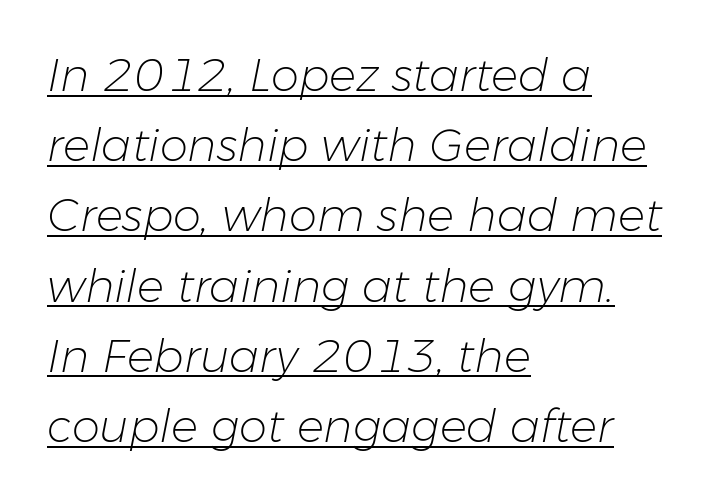
Q: Is the text bold? A: No.
Q: Is the text italic (slanted)? A: Yes, it leans right by about 11 degrees.
Q: Is the text underlined? A: Yes.
Q: How is the paragraph aligned? A: Left-aligned.
Q: Is the spacing between letters normal or unusually wide? A: Normal.
Q: Is the spacing between lines tight, normal or loose? A: Normal.
Q: Width (condensed, normal, or wide)? A: Normal.
Q: Stroke contrast? A: Low.
Q: x-height? A: Medium.
Q: Monospaced? A: No.
